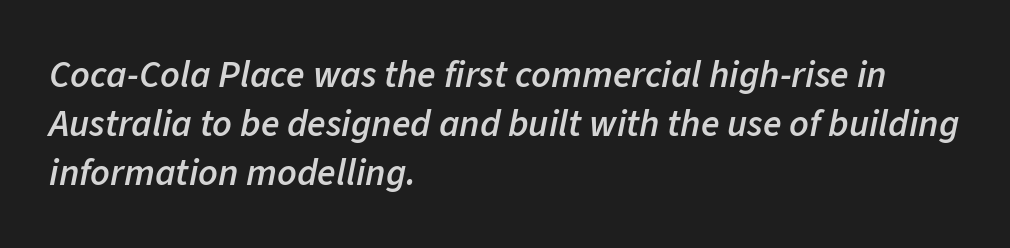
The passage shown is semibold, sitting just below true bold. This rendering features lettering with no underline. The letters sit at their default tracking, neither squeezed nor spread. Note the varied advance widths — an 'i' is clearly narrower than an 'm'. The lettering tilts uniformly, giving the passage an italic look. Visually the block forms a straight wall on the left and a jagged coastline on the right.
